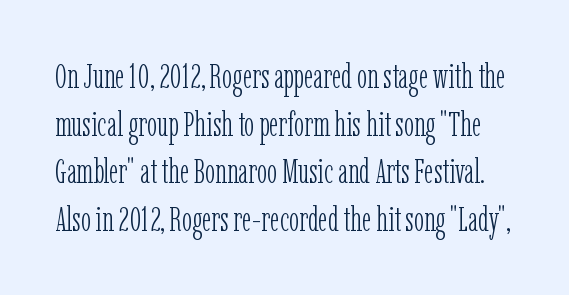
{"serif": "yes", "italic": "no", "bold": "no", "weight": "light", "width": "condensed", "stroke_contrast": "low", "x_height": "medium", "monospaced": "no", "underline": "no", "line_spacing": "normal", "line_spacing_ratio": 1.4, "letter_spacing": "normal", "letter_spacing_em": 0.0, "glyph_px": 34}
